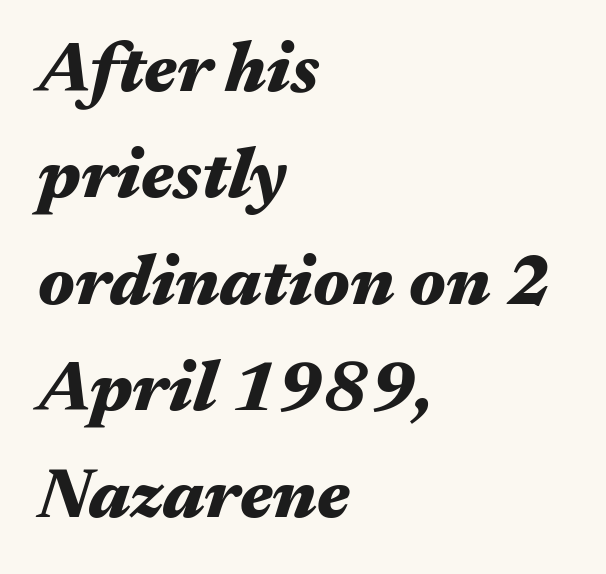
The image shows 71 px heavy, wide type, italic (leaning right); set left-aligned, normal line spacing (1.5x), normal letter spacing, not underlined; medium stroke contrast and a medium x-height.
